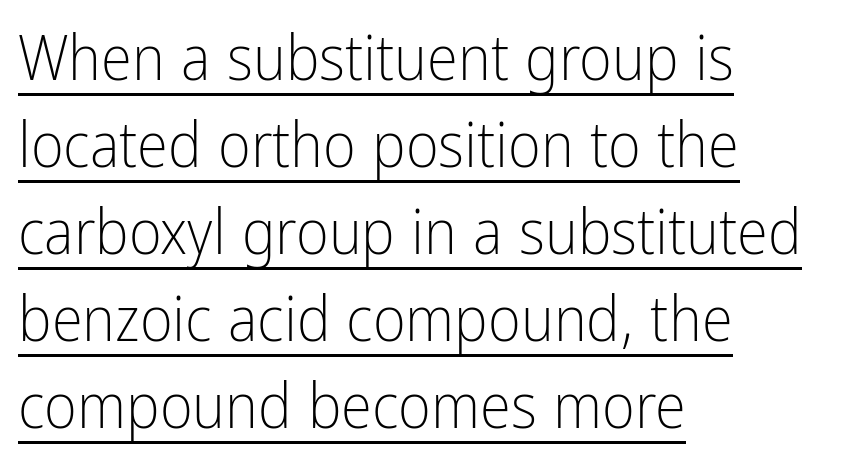
Q: Is the text bold? A: No.
Q: Is the text italic (slanted)? A: No, it is upright.
Q: Is the typeface a serif or a sans-serif typeface? A: Sans-serif.
Q: Is the text underlined? A: Yes.
Q: How is the paragraph aligned? A: Left-aligned.
Q: Is the spacing between letters normal or unusually wide? A: Normal.
Q: Is the spacing between lines tight, normal or loose? A: Normal.
Q: Width (condensed, normal, or wide)? A: Condensed.
Q: Stroke contrast? A: Low.
Q: x-height? A: Medium.
Q: Monospaced? A: No.
